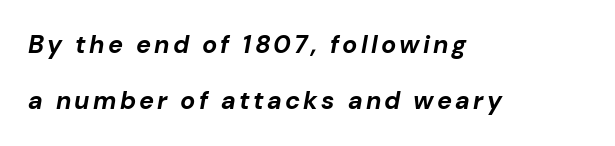
{"italic": "yes", "lean": "right", "slant_degrees": 10, "bold": "yes", "underline": "no", "align": "left", "line_spacing": "loose", "line_spacing_ratio": 2.26, "glyph_px": 25}
